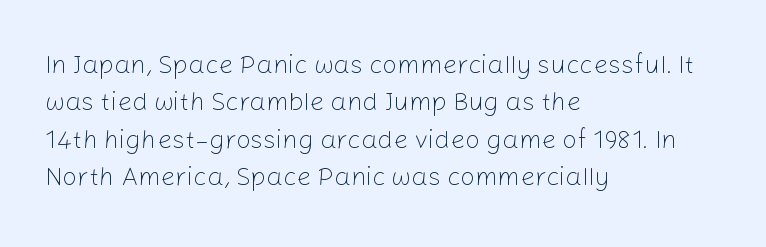
{"italic": "no", "bold": "no", "underline": "no", "align": "left", "line_spacing": "normal", "line_spacing_ratio": 1.44, "letter_spacing": "normal", "letter_spacing_em": 0.0, "glyph_px": 26}
